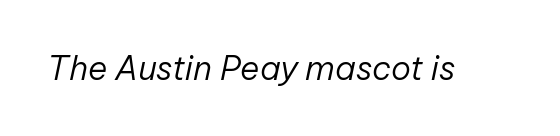
The image shows 33 px regular-weight type, italic (leaning right); set normal letter spacing, not underlined; low stroke contrast and a medium x-height.
